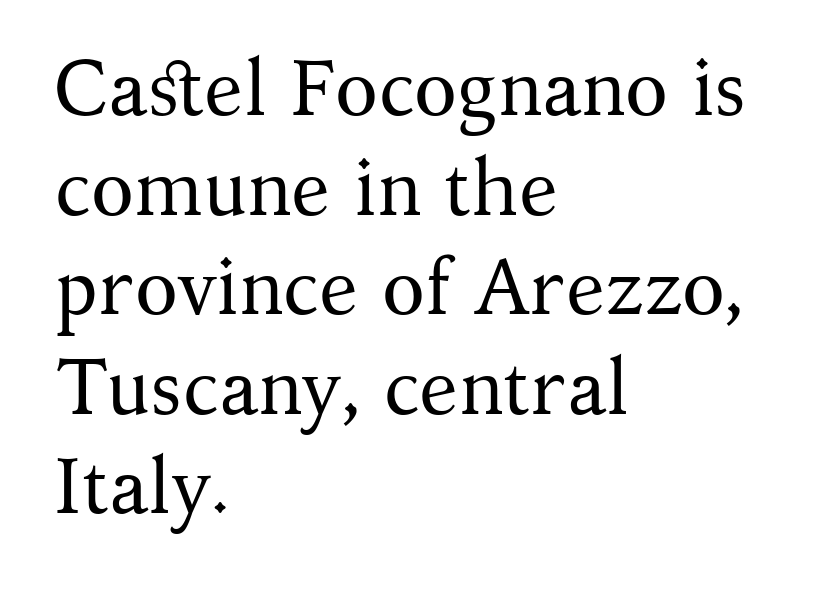
The image shows 79 px regular-weight serif type, upright; set left-aligned, normal line spacing (1.26x), normal letter spacing, not underlined; medium stroke contrast and a medium x-height.
